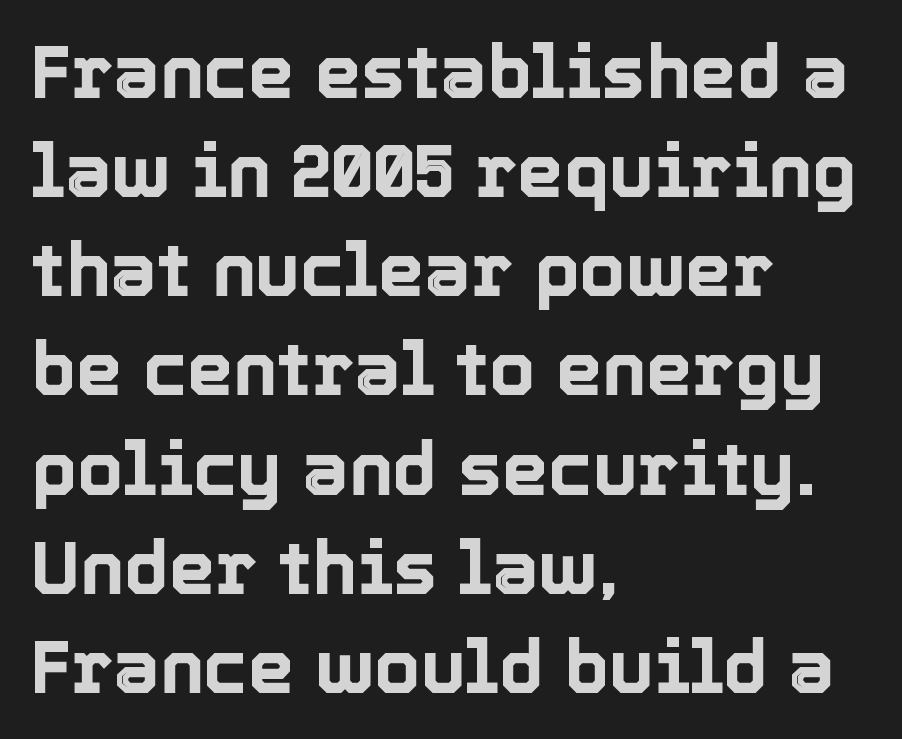
{"italic": "no", "width": "normal", "x_height": "medium", "monospaced": "no", "underline": "no", "align": "left", "line_spacing": "normal", "line_spacing_ratio": 1.34, "letter_spacing": "normal", "letter_spacing_em": 0.0, "glyph_px": 74}
